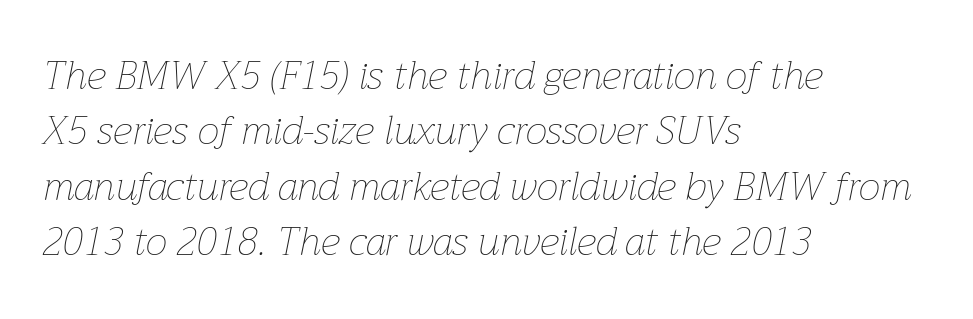
Q: Is the text bold? A: No.
Q: Is the text italic (slanted)? A: Yes, it leans right by about 12 degrees.
Q: Is the text underlined? A: No.
Q: How is the paragraph aligned? A: Left-aligned.
Q: Is the spacing between letters normal or unusually wide? A: Normal.
Q: Is the spacing between lines tight, normal or loose? A: Normal.
Q: Width (condensed, normal, or wide)? A: Normal.
Q: Stroke contrast? A: Low.
Q: x-height? A: Medium.
Q: Monospaced? A: No.
